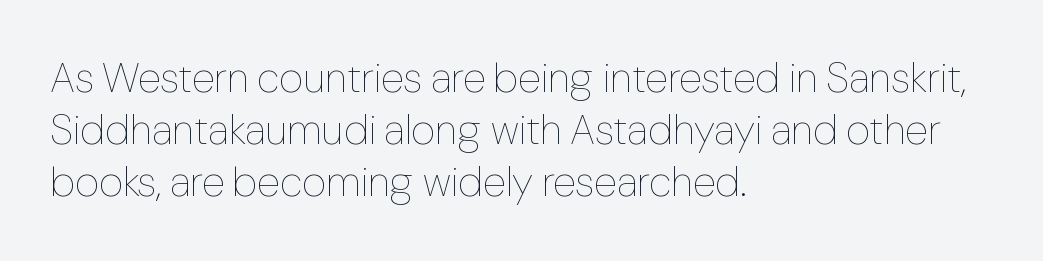
Q: Is the text bold? A: No.
Q: Is the text italic (slanted)? A: No, it is upright.
Q: Is the text underlined? A: No.
Q: How is the paragraph aligned? A: Left-aligned.
Q: Is the spacing between letters normal or unusually wide? A: Normal.
Q: Width (condensed, normal, or wide)? A: Normal.
Q: Stroke contrast? A: Low.
Q: x-height? A: Medium.
Q: Monospaced? A: No.
